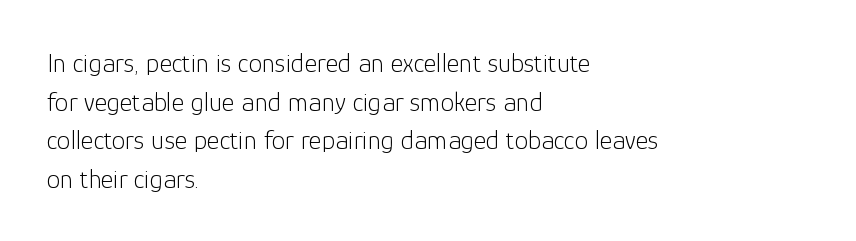
{"italic": "no", "bold": "no", "underline": "no", "align": "left", "line_spacing": "normal", "line_spacing_ratio": 1.43, "letter_spacing": "normal", "letter_spacing_em": 0.0, "glyph_px": 27}
